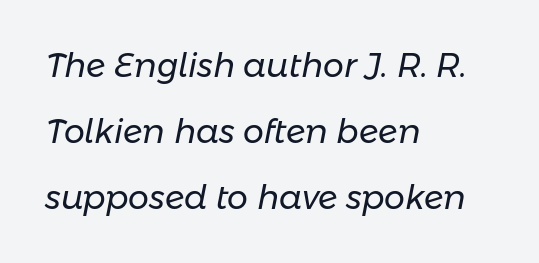
Is the type heavy? It reads as light-to-regular instead. Casual observation: everything's shoved over to the left. These lines keep a tight, regular rhythm from letter to letter. Each new line begins a long way beneath the previous one. Clear beneath every line of the passage. The letters advance in unequal steps, a hallmark of proportional type.
